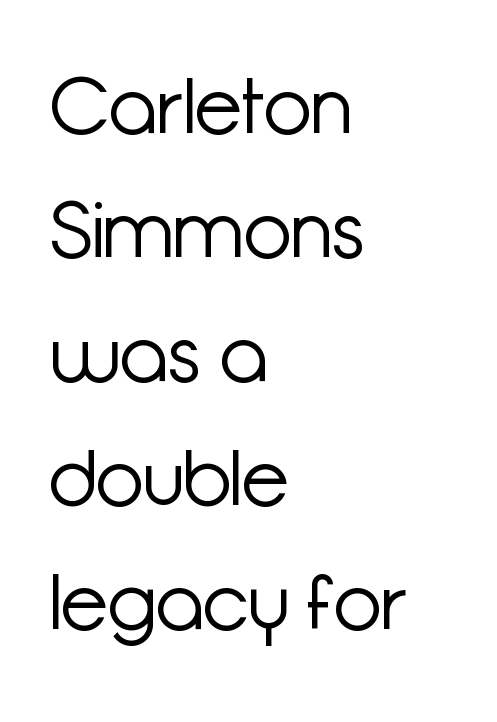
The image shows 78 px light sans-serif type, upright; set left-aligned, normal line spacing (1.59x), normal letter spacing, not underlined; low stroke contrast and a medium x-height.
